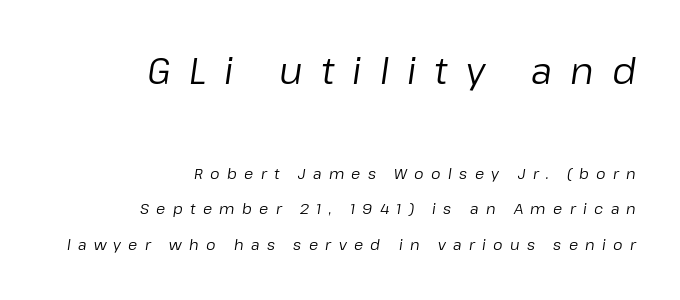
Q: Is the text bold? A: No.
Q: Is the text italic (slanted)? A: Yes, it leans right by about 8 degrees.
Q: Is the text underlined? A: No.
Q: How is the paragraph aligned? A: Right-aligned.
Q: Is the spacing between letters normal or unusually wide? A: Unusually wide.
Q: Is the spacing between lines tight, normal or loose? A: Loose.
Q: Which block of text is set in a larger size, the first (top) or the second (bottom)? A: The first (top) one.
Q: Width (condensed, normal, or wide)? A: Normal.
Q: Stroke contrast? A: Low.
Q: x-height? A: Medium.
Q: Monospaced? A: No.
